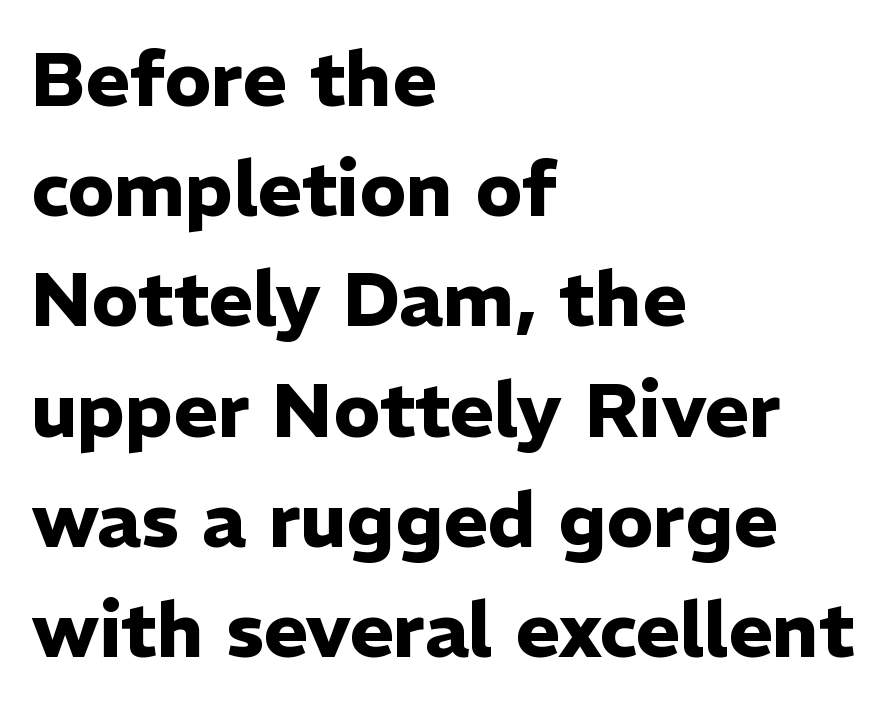
The image shows 76 px heavy sans-serif type, upright; set left-aligned, normal line spacing (1.45x), normal letter spacing, not underlined; low stroke contrast and a medium x-height.
